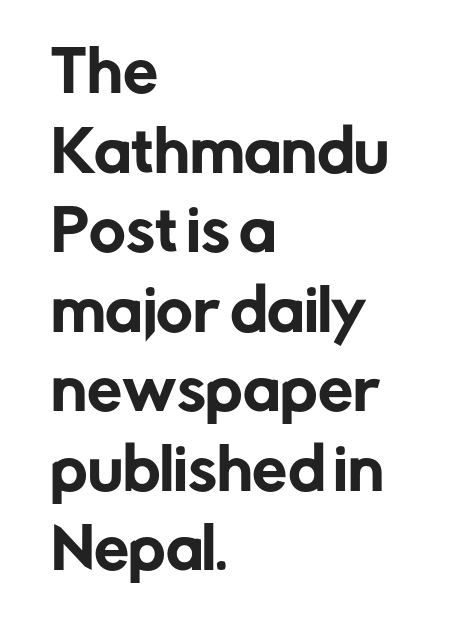
The image shows 56 px sans-serif type, upright; set left-aligned, normal line spacing (1.42x), normal letter spacing, not underlined; low stroke contrast and a medium x-height.
